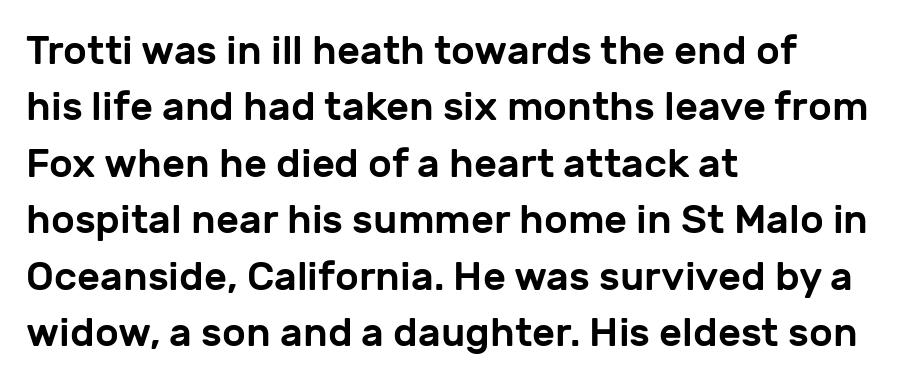
The zone under the glyphs is completely vacant. Baseline-to-baseline distance is the conventional proportion of letter height. A student would call this left alignment; a typographer would say flush left, rag right. Classification — sans serif. No italicization has been applied; the sample stays upright.
